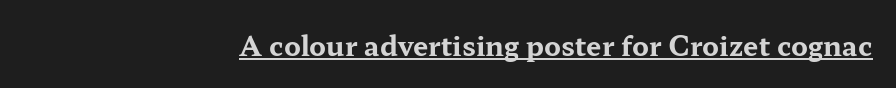
{"italic": "no", "bold": "yes", "underline": "yes", "align": "right", "letter_spacing": "normal", "letter_spacing_em": 0.0, "glyph_px": 27}
